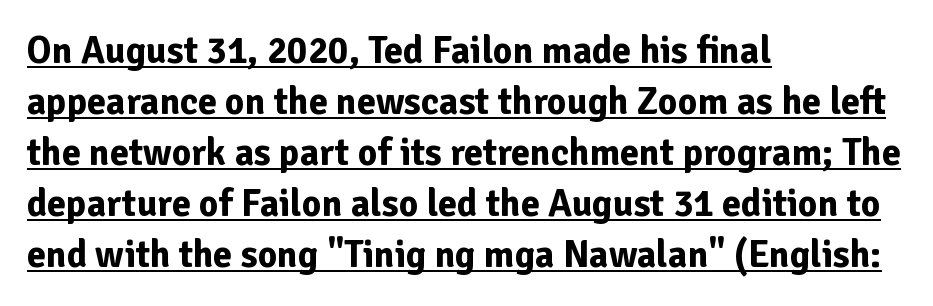
Q: Is the text bold? A: Yes.
Q: Is the text italic (slanted)? A: No, it is upright.
Q: Is the typeface a serif or a sans-serif typeface? A: Sans-serif.
Q: Is the text underlined? A: Yes.
Q: How is the paragraph aligned? A: Left-aligned.
Q: Is the spacing between letters normal or unusually wide? A: Normal.
Q: Is the spacing between lines tight, normal or loose? A: Normal.
Q: Width (condensed, normal, or wide)? A: Normal.
Q: Stroke contrast? A: Low.
Q: x-height? A: Medium.
Q: Monospaced? A: No.
